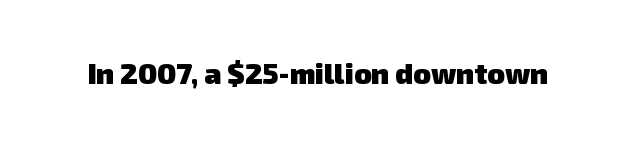
{"serif": "no", "bold": "yes", "weight": "heavy", "width": "normal", "stroke_contrast": "low", "x_height": "medium", "monospaced": "no", "underline": "no", "letter_spacing": "normal", "letter_spacing_em": 0.0, "glyph_px": 29}
